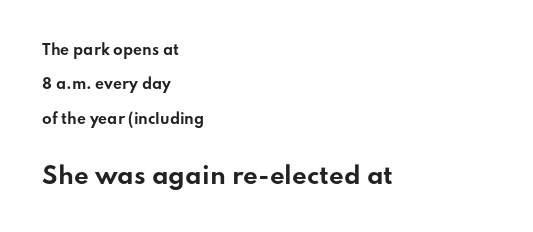
{"italic": "no", "bold": "yes", "underline": "no", "align": "left", "line_spacing": "loose", "line_spacing_ratio": 2.46, "letter_spacing": "normal", "letter_spacing_em": 0.0, "larger_block": "second", "size_ratio": 1.64, "glyph_px": 23}
